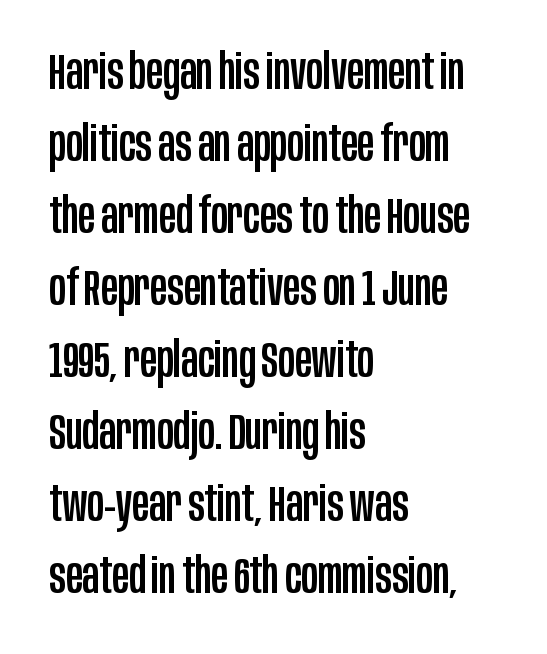
The image shows 50 px condensed sans-serif type, upright; set left-aligned, normal line spacing (1.44x), normal letter spacing, not underlined; low stroke contrast and a large x-height.
